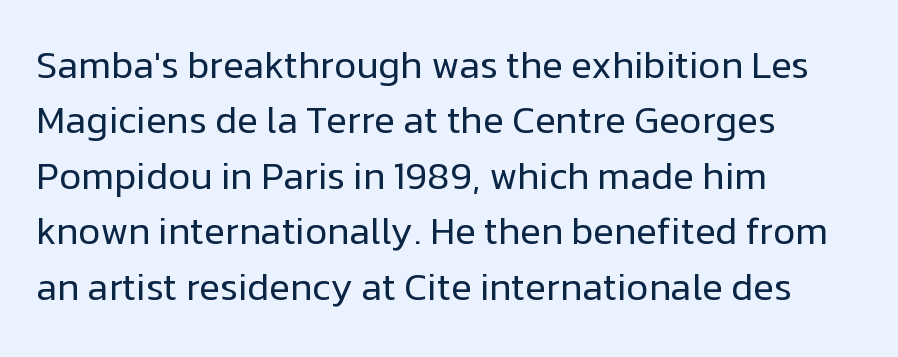
Q: Is the text bold? A: No.
Q: Is the text italic (slanted)? A: No, it is upright.
Q: Is the typeface a serif or a sans-serif typeface? A: Sans-serif.
Q: Is the text underlined? A: No.
Q: How is the paragraph aligned? A: Left-aligned.
Q: Is the spacing between letters normal or unusually wide? A: Normal.
Q: Is the spacing between lines tight, normal or loose? A: Normal.
Q: Width (condensed, normal, or wide)? A: Normal.
Q: Stroke contrast? A: Low.
Q: x-height? A: Medium.
Q: Monospaced? A: No.
